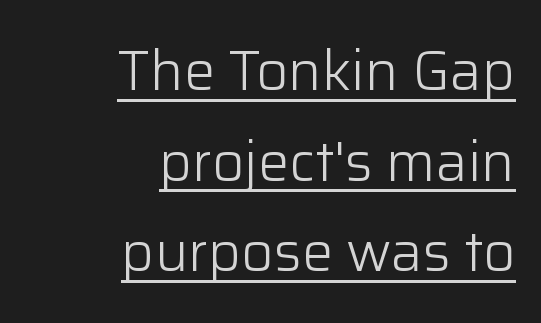
The glyphs are accompanied by a horizontal stroke just below them. The characters display no serif detailing; their extremities are plain. Letters have the restrained weight of plain body copy at most. All the whitespace from short lines collects on the left. The letterforms sit shoulder to shoulder at normal distance. The rendering uses a moderate line-height, typical for paragraphs.
